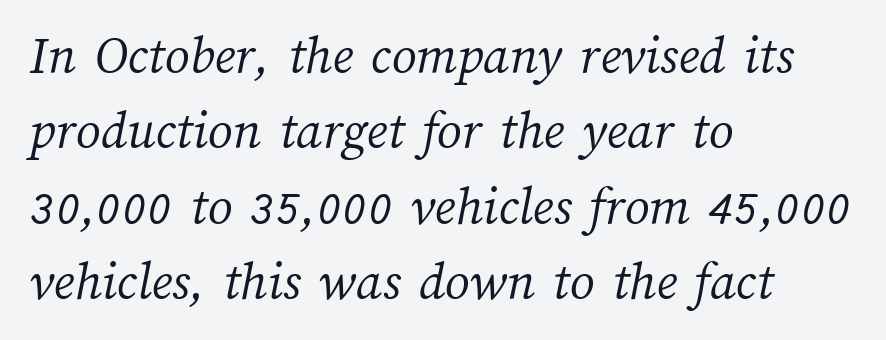
Anything drawn beneath the words? Only blank space. Normally led — the rows are evenly, conventionally spaced. The paragraph shown leans on its left margin. No heavy texture on the line: the type isn't bold.
